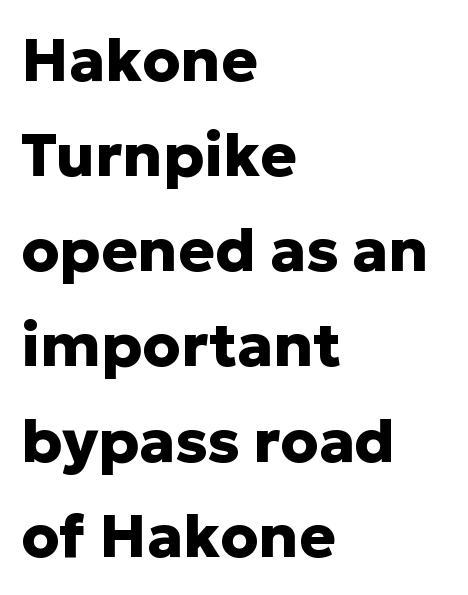
{"serif": "no", "italic": "no", "bold": "yes", "weight": "heavy", "width": "normal", "stroke_contrast": "low", "x_height": "medium", "monospaced": "no", "underline": "no", "align": "left", "line_spacing": "normal", "line_spacing_ratio": 1.56, "letter_spacing": "normal", "letter_spacing_em": 0.0, "glyph_px": 61}
